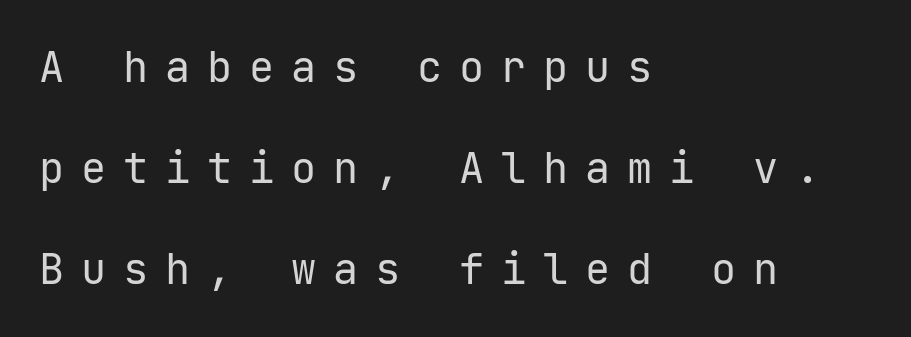
{"serif": "no", "italic": "no", "bold": "no", "weight": "regular", "width": "normal", "stroke_contrast": "low", "x_height": "medium", "underline": "no", "align": "left", "line_spacing": "loose", "line_spacing_ratio": 2.41, "letter_spacing": "wide", "letter_spacing_em": 0.4, "glyph_px": 42}
